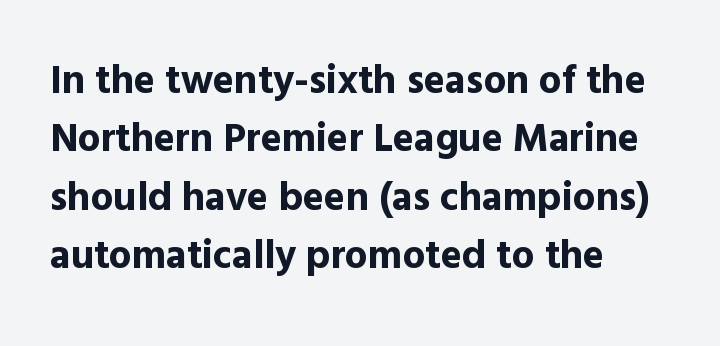
The image shows 40 px bold sans-serif type, upright; set left-aligned, normal line spacing (1.46x), normal letter spacing, not underlined; a medium x-height.
